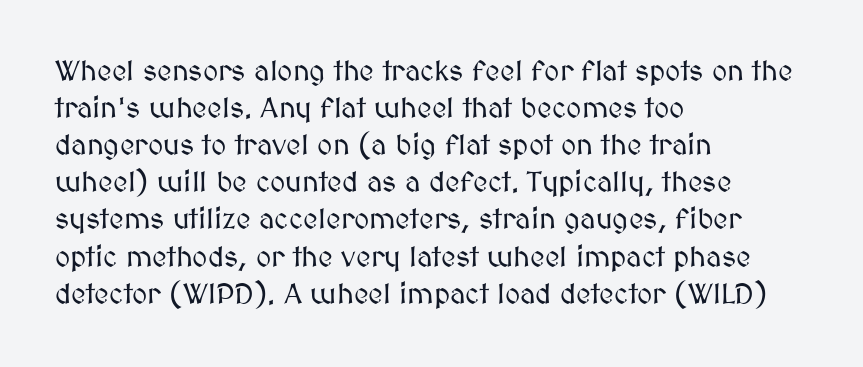
Just letters on the line, the space beneath them empty. Short note: letters normally spaced. Note the varied advance widths — an 'i' is clearly narrower than an 'm'. This block has exactly the height ordinary leading produces. The typography opts for an upright posture over an oblique one. Caption: multi-line text, flush left, ragged right.
